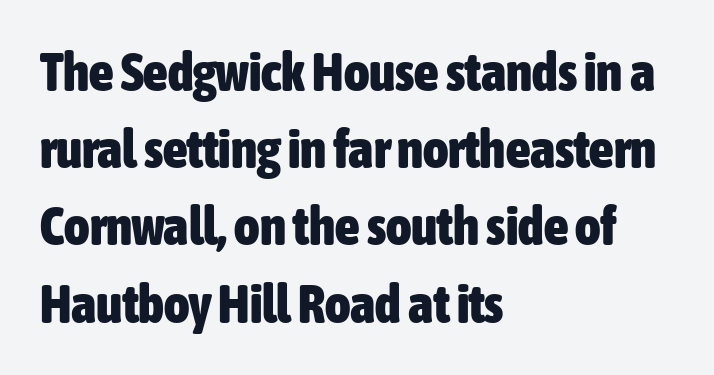
Unlike a traditional serif, this face leaves its strokes unadorned. The designer left line spacing at the default. The text block is weighted toward the left margin, trailing off unevenly rightward. A typesetter would mark this as roman, not italic. This sample has the flowing, uneven cadence of proportional lettering. Default kerning and tracking; the words read as compact shapes.
